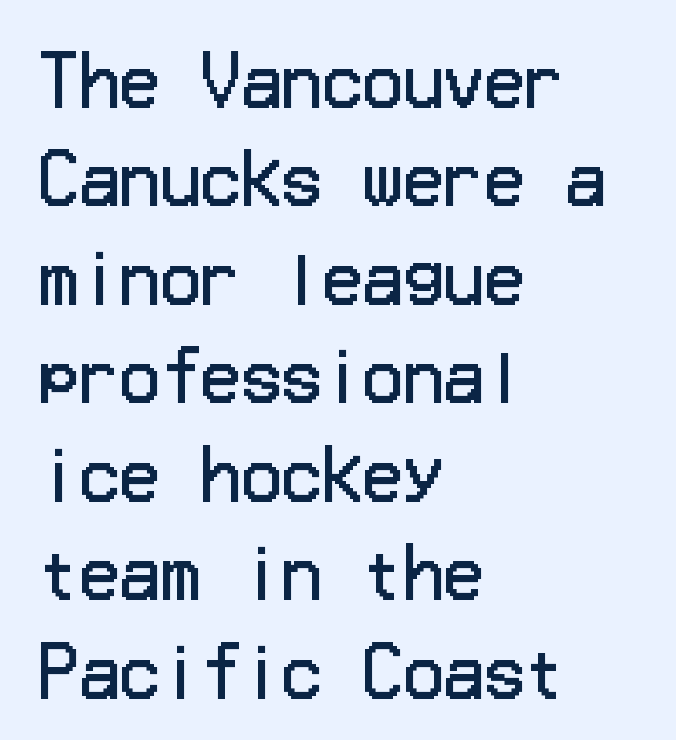
{"serif": "no", "italic": "no", "bold": "no", "weight": "regular", "width": "normal", "stroke_contrast": "low", "x_height": "medium", "underline": "no", "align": "left", "line_spacing": "normal", "line_spacing_ratio": 1.47, "letter_spacing": "normal", "letter_spacing_em": 0.0, "glyph_px": 67}
